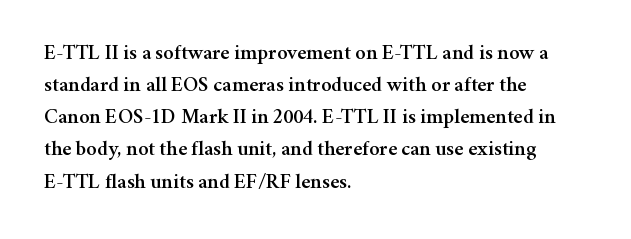
Q: Is the text italic (slanted)? A: No, it is upright.
Q: Is the text underlined? A: No.
Q: How is the paragraph aligned? A: Left-aligned.
Q: Is the spacing between letters normal or unusually wide? A: Normal.
Q: Is the spacing between lines tight, normal or loose? A: Normal.
